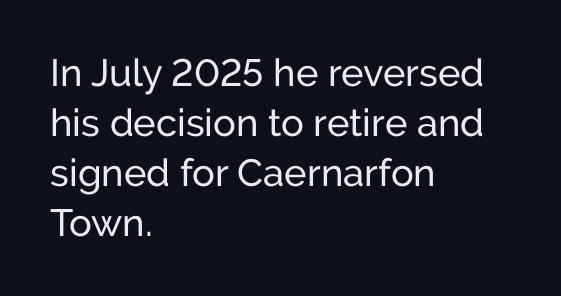
Q: Is the text italic (slanted)? A: No, it is upright.
Q: Is the typeface a serif or a sans-serif typeface? A: Sans-serif.
Q: Is the text underlined? A: No.
Q: How is the paragraph aligned? A: Left-aligned.
Q: Is the spacing between letters normal or unusually wide? A: Normal.
Q: Is the spacing between lines tight, normal or loose? A: Normal.
Q: Width (condensed, normal, or wide)? A: Normal.
Q: Stroke contrast? A: Low.
Q: x-height? A: Medium.
Q: Monospaced? A: No.
